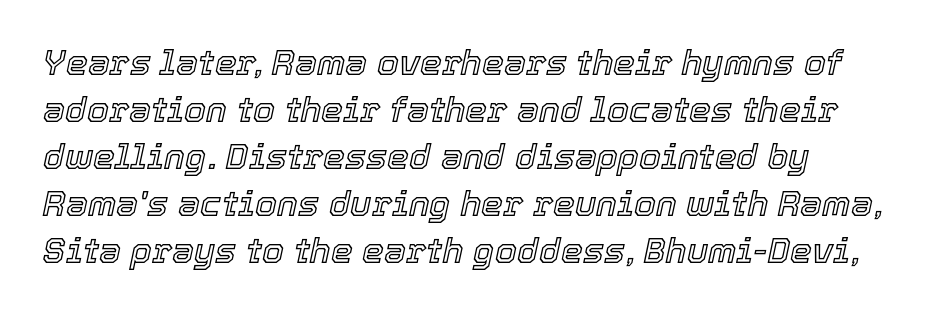
Type without underlining. Here the designer chose a conventional face with non-uniform glyph widths. The rendering uses a moderate line-height, typical for paragraphs. Yep, that's italic — everything's leaning.
